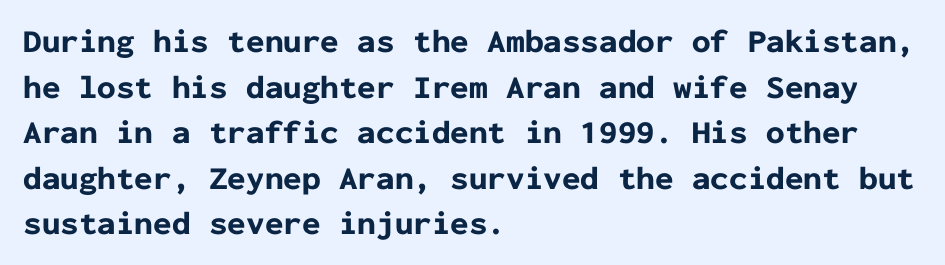
{"serif": "no", "italic": "no", "bold": "yes", "weight": "bold", "width": "normal", "stroke_contrast": "low", "x_height": "medium", "monospaced": "yes", "underline": "no", "align": "left", "line_spacing": "normal", "line_spacing_ratio": 1.38, "letter_spacing": "normal", "letter_spacing_em": 0.0, "glyph_px": 33}
